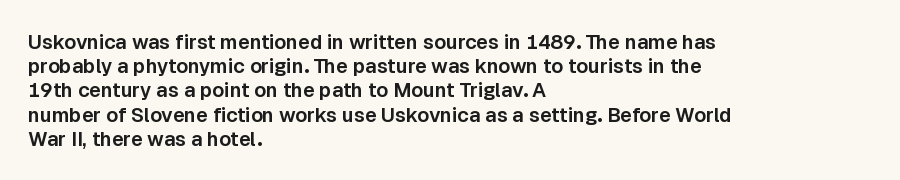
The image shows 20 px text type, upright; set left-aligned, line spacing 1.21x, normal letter spacing, not underlined.
